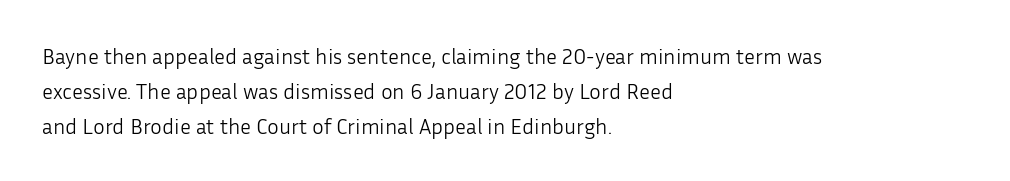
Q: Is the text bold? A: No.
Q: Is the text italic (slanted)? A: No, it is upright.
Q: Is the text underlined? A: No.
Q: How is the paragraph aligned? A: Left-aligned.
Q: Is the spacing between letters normal or unusually wide? A: Normal.
Q: Is the spacing between lines tight, normal or loose? A: Normal.
